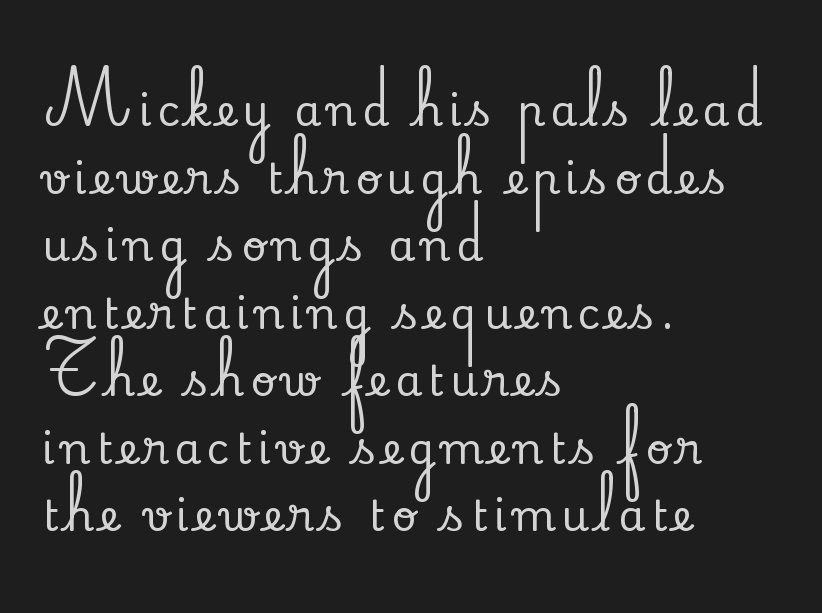
Notice how descenders clear the ascenders below comfortably — that's standard leading. Every character sits straight up, as roman type does. Only glyphs here, with clear space below each row. The rendering uses natural spacing where letterforms have individual widths. Stroke terminals: seriffed.
